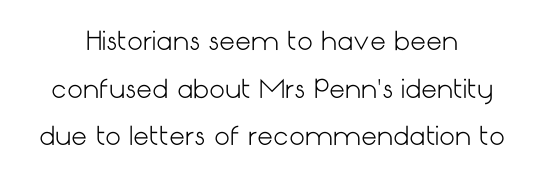
Each stroke keeps to a modest, everyday thickness or less. The specimen reads as upright at a glance. A centered setting, common on invitations and titles, is used for this passage. Plain, unruled lines of type. Reading down the column, the eye jumps a long way to each next line. Short note: letters normally spaced.
